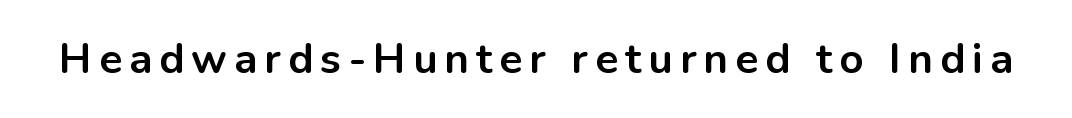
{"serif": "no", "italic": "no", "bold": "yes", "weight": "bold", "width": "normal", "stroke_contrast": "low", "x_height": "medium", "monospaced": "no", "underline": "no", "glyph_px": 42}
